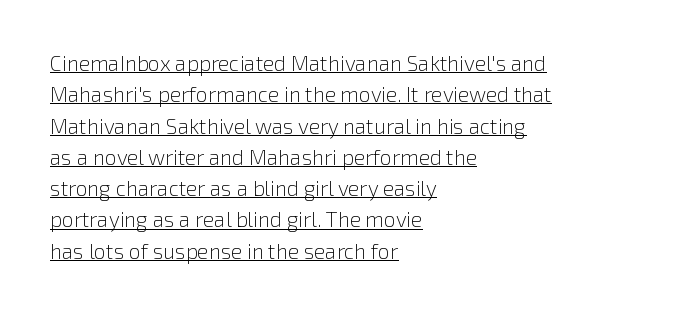
The image shows 21 px text type, upright; set left-aligned, normal line spacing (1.49x), normal letter spacing, underlined.
